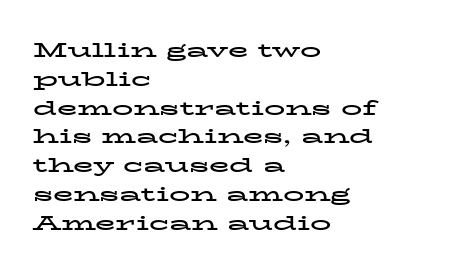
Leftover space on each line is placed entirely after the last word. The baseline area is clear. Tracking value appears to be zero — textbook default spacing. Is the type bold? Yes — the strokes are clearly thick and heavy.
